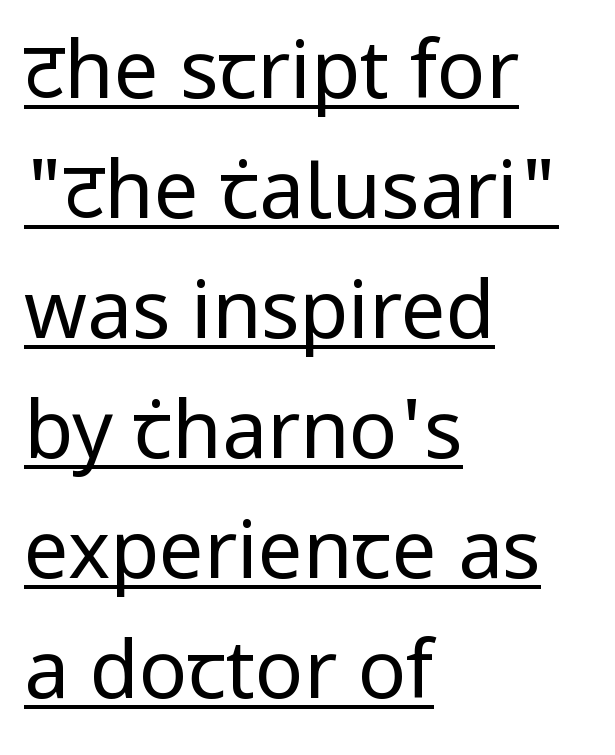
Q: Is the text bold? A: No.
Q: Is the text italic (slanted)? A: No, it is upright.
Q: Is the typeface a serif or a sans-serif typeface? A: Sans-serif.
Q: Is the text underlined? A: Yes.
Q: How is the paragraph aligned? A: Left-aligned.
Q: Is the spacing between letters normal or unusually wide? A: Normal.
Q: Is the spacing between lines tight, normal or loose? A: Normal.
Q: Width (condensed, normal, or wide)? A: Normal.
Q: Stroke contrast? A: Low.
Q: x-height? A: Medium.
Q: Monospaced? A: No.
